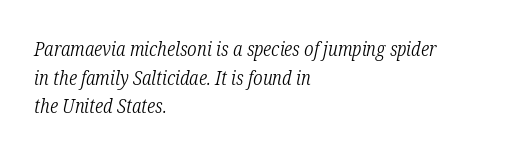
Each new line begins a customary step beneath the previous one. No chunkiness to these letters — they're not bold. Unmarked baselines from the first word to the last. Is the letter spacing exaggerated? No — it looks like the ordinary default.
